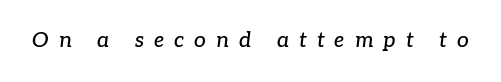
This rendering widens character spacing well past its baseline value. Any mark beneath the type? The region is blank. The font's italic variant was chosen for this text.
